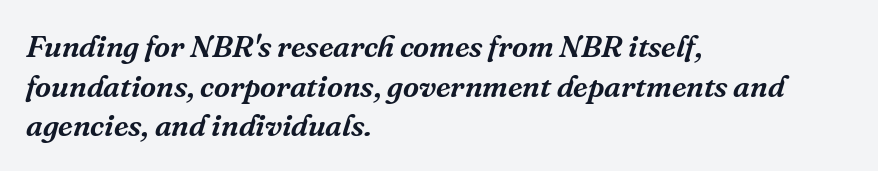
{"serif": "yes", "italic": "yes", "lean": "right", "slant_degrees": 16, "width": "normal", "stroke_contrast": "medium", "x_height": "medium", "monospaced": "no", "underline": "no", "align": "left", "line_spacing": "normal", "line_spacing_ratio": 1.28, "letter_spacing": "normal", "letter_spacing_em": 0.0, "glyph_px": 31}
